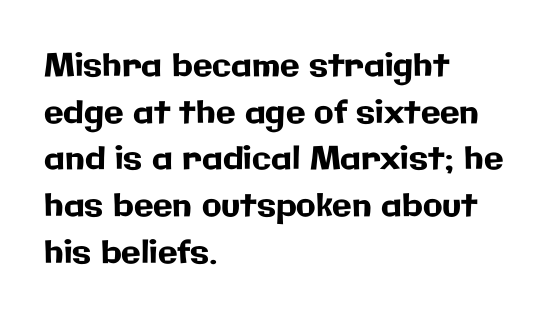
Whoever set this chose a conventional vertical rhythm. The rendering anchors every line to the left-hand side. A typesetter would label this face a sans. A typesetter would call this proportional, since set widths differ per character. You can tell it's not italic because the verticals are truly vertical. Plain, unruled lines of type.
